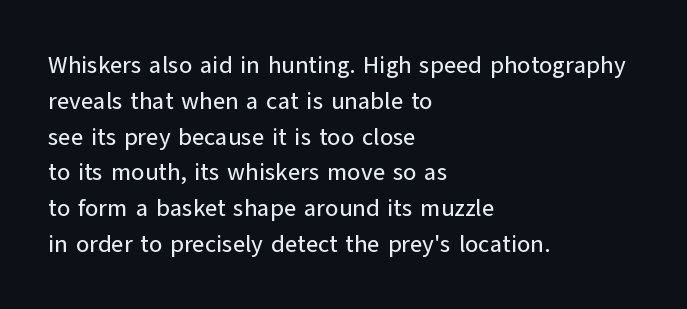
The image shows 24 px text type, upright; set left-aligned, normal line spacing (1.49x), normal letter spacing, not underlined.
